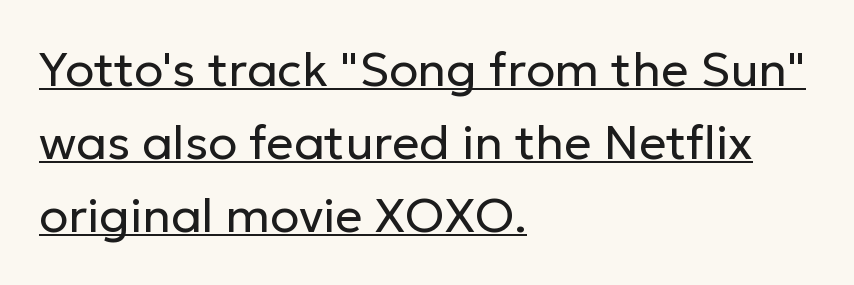
Look at the tracking — it's just the regular setting, nothing added. Weight: regular or lighter. These lines are set flush left with a ragged right edge. The words here are underlined. Style check: upright. No feet cap the strokes, marking this as sans-serif type.
